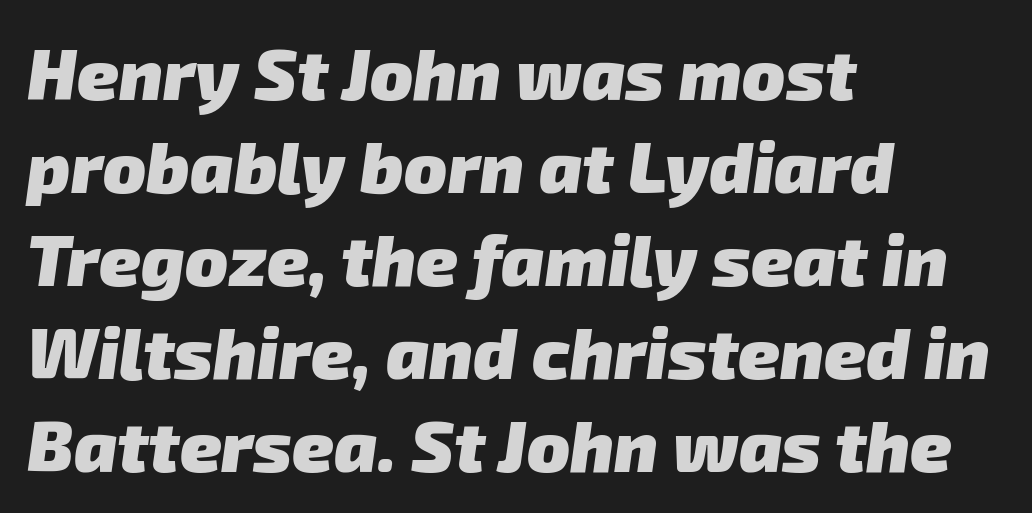
Q: Is the text bold? A: Yes.
Q: Is the typeface a serif or a sans-serif typeface? A: Sans-serif.
Q: Is the text underlined? A: No.
Q: How is the paragraph aligned? A: Left-aligned.
Q: Is the spacing between letters normal or unusually wide? A: Normal.
Q: Is the spacing between lines tight, normal or loose? A: Normal.
Q: Width (condensed, normal, or wide)? A: Normal.
Q: Stroke contrast? A: Low.
Q: x-height? A: Medium.
Q: Monospaced? A: No.
